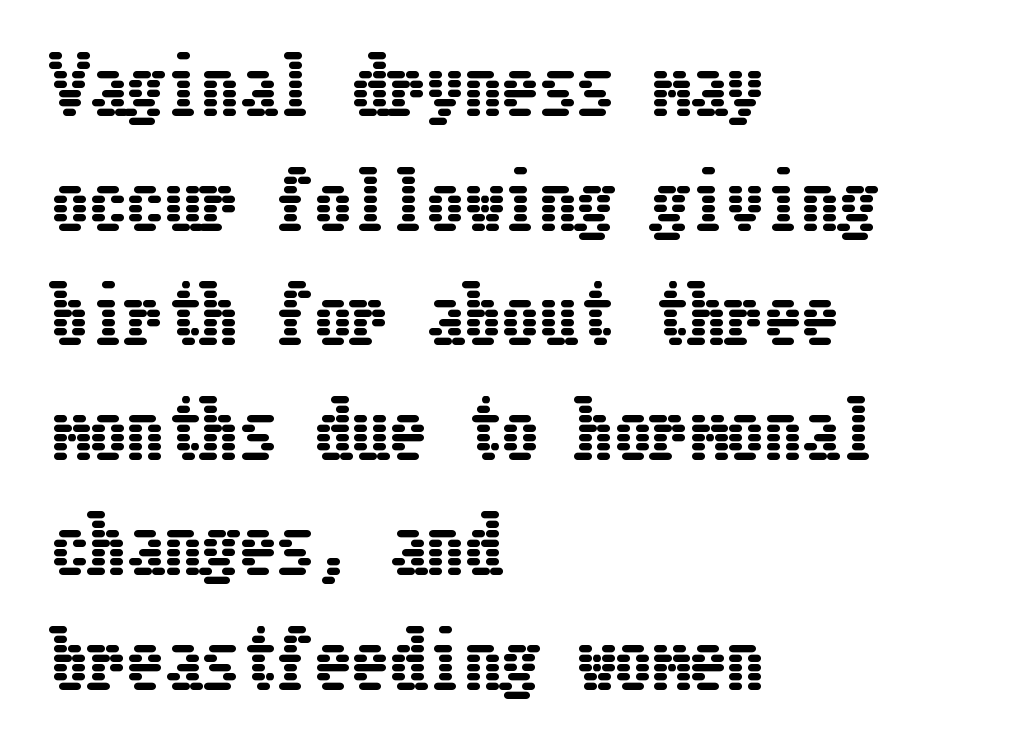
Q: Is the text italic (slanted)? A: No, it is upright.
Q: Is the text underlined? A: No.
Q: How is the paragraph aligned? A: Left-aligned.
Q: Is the spacing between letters normal or unusually wide? A: Normal.
Q: Is the spacing between lines tight, normal or loose? A: Normal.
Q: Width (condensed, normal, or wide)? A: Condensed.
Q: Stroke contrast? A: Low.
Q: x-height? A: Medium.
